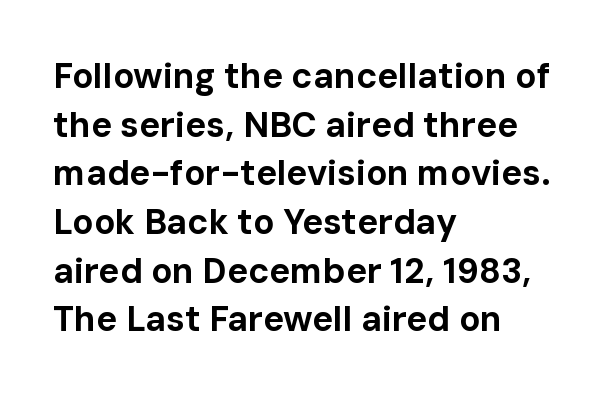
{"serif": "no", "italic": "no", "bold": "yes", "weight": "bold", "width": "normal", "stroke_contrast": "low", "x_height": "medium", "monospaced": "no", "underline": "no", "align": "left", "line_spacing": "normal", "line_spacing_ratio": 1.39, "letter_spacing": "normal", "letter_spacing_em": 0.0, "glyph_px": 35}
